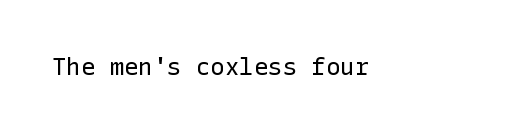
Q: Is the text bold? A: No.
Q: Is the text italic (slanted)? A: No, it is upright.
Q: Is the text underlined? A: No.
Q: Is the spacing between letters normal or unusually wide? A: Normal.
